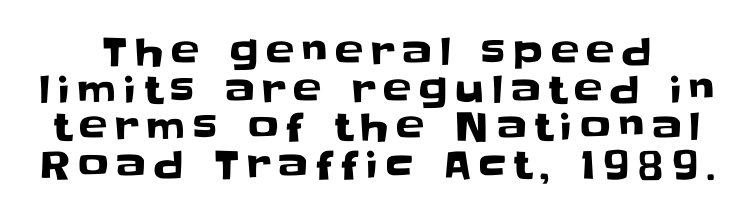
{"serif": "no", "italic": "no", "width": "normal", "stroke_contrast": "low", "x_height": "large", "monospaced": "no", "underline": "no", "line_spacing": "tight", "line_spacing_ratio": 0.99, "letter_spacing": "wide", "letter_spacing_em": 0.2, "glyph_px": 38}
